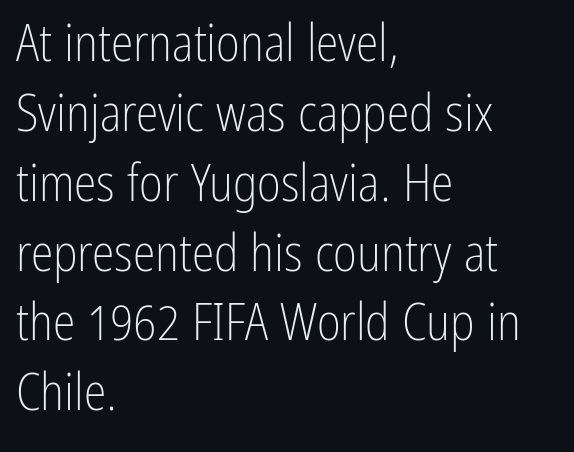
Q: Is the text bold? A: No.
Q: Is the text italic (slanted)? A: No, it is upright.
Q: Is the typeface a serif or a sans-serif typeface? A: Sans-serif.
Q: Is the text underlined? A: No.
Q: How is the paragraph aligned? A: Left-aligned.
Q: Is the spacing between letters normal or unusually wide? A: Normal.
Q: Is the spacing between lines tight, normal or loose? A: Normal.
Q: Width (condensed, normal, or wide)? A: Condensed.
Q: Stroke contrast? A: Low.
Q: x-height? A: Medium.
Q: Monospaced? A: No.
